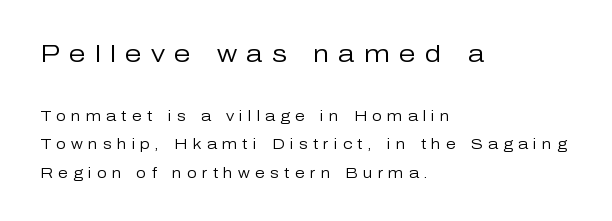
Q: Is the text bold? A: No.
Q: Is the text italic (slanted)? A: No, it is upright.
Q: Is the text underlined? A: No.
Q: How is the paragraph aligned? A: Left-aligned.
Q: Is the spacing between letters normal or unusually wide? A: Unusually wide.
Q: Is the spacing between lines tight, normal or loose? A: Loose.
Q: Which block of text is set in a larger size, the first (top) or the second (bottom)? A: The first (top) one.
